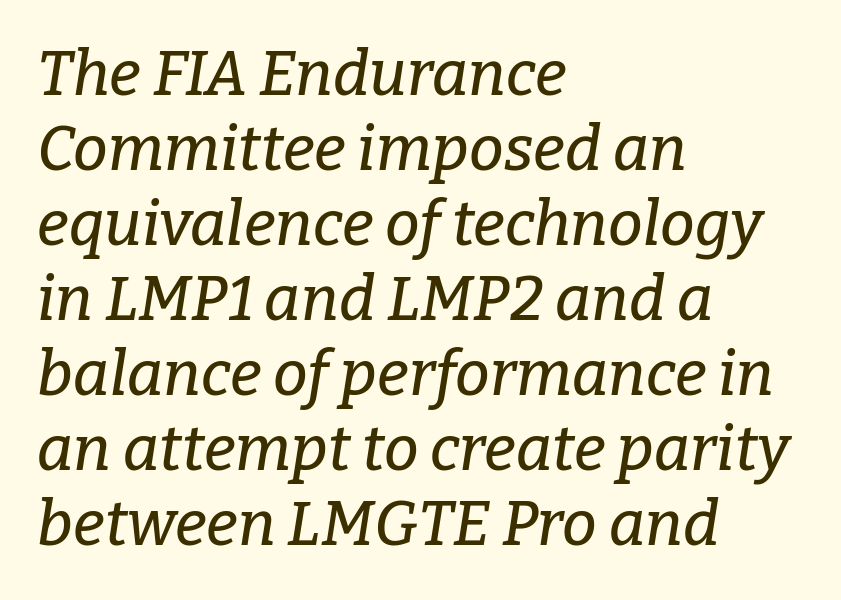
{"serif": "yes", "italic": "yes", "lean": "right", "slant_degrees": 9, "width": "normal", "stroke_contrast": "low", "x_height": "medium", "monospaced": "no", "underline": "no", "align": "left", "line_spacing_ratio": 1.21, "letter_spacing": "normal", "letter_spacing_em": 0.0, "glyph_px": 62}
